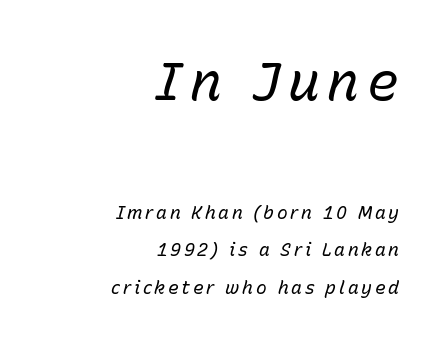
{"italic": "yes", "lean": "right", "slant_degrees": 15, "bold": "no", "weight": "regular", "width": "normal", "stroke_contrast": "low", "x_height": "medium", "monospaced": "no", "underline": "no", "align": "right", "line_spacing": "loose", "line_spacing_ratio": 2.07, "larger_block": "first", "size_ratio": 2.94, "glyph_px": 53}
